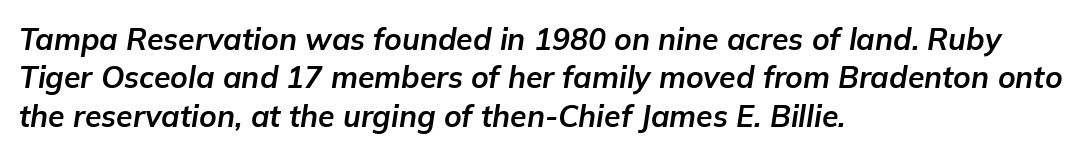
The horizontal fit of the characters is conventional and even. Is this a fixed-width face? No — the glyphs have proportional, varying widths. Rule under the text: the space is simply empty. Honestly, the row spacing looks completely unremarkable. These lines stack with their left ends in a neat column. Looking at the ascenders, they clearly lean.
